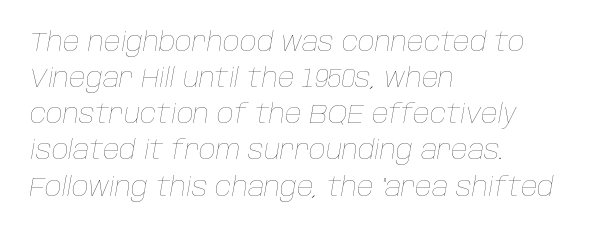
{"italic": "yes", "lean": "right", "slant_degrees": 10, "bold": "no", "underline": "no", "align": "left", "line_spacing": "normal", "line_spacing_ratio": 1.39, "letter_spacing": "normal", "letter_spacing_em": 0.0, "glyph_px": 26}
